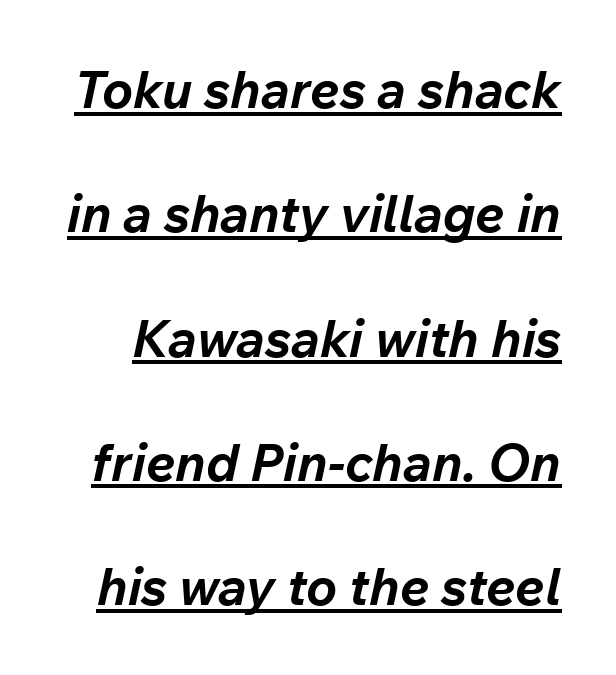
Q: Is the text bold? A: Yes.
Q: Is the text italic (slanted)? A: Yes, it leans right by about 12 degrees.
Q: Is the text underlined? A: Yes.
Q: Is the spacing between letters normal or unusually wide? A: Normal.
Q: Is the spacing between lines tight, normal or loose? A: Loose.
Q: Width (condensed, normal, or wide)? A: Normal.
Q: Stroke contrast? A: Low.
Q: x-height? A: Medium.
Q: Monospaced? A: No.
